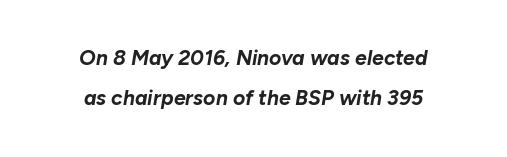
{"italic": "yes", "lean": "right", "slant_degrees": 10, "bold": "yes", "underline": "no", "align": "center", "line_spacing": "loose", "line_spacing_ratio": 1.91, "letter_spacing": "normal", "letter_spacing_em": 0.0, "glyph_px": 21}
